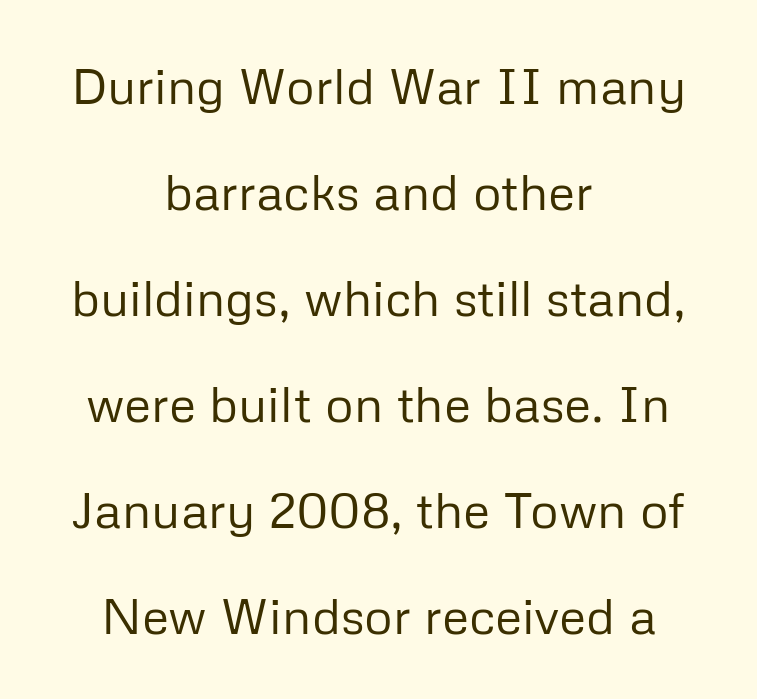
{"serif": "no", "italic": "no", "bold": "no", "weight": "regular", "width": "normal", "stroke_contrast": "low", "x_height": "medium", "monospaced": "no", "underline": "no", "align": "center", "line_spacing": "loose", "line_spacing_ratio": 2.12, "letter_spacing": "normal", "letter_spacing_em": 0.0, "glyph_px": 50}
